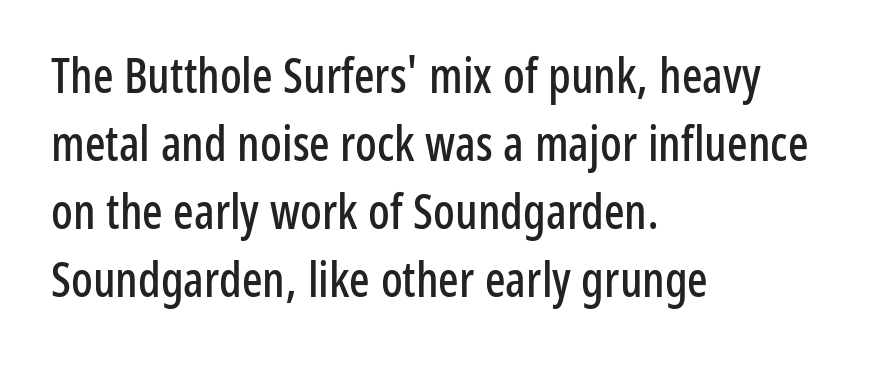
The image shows 48 px condensed sans-serif type, upright; set left-aligned, normal line spacing (1.42x), normal letter spacing, not underlined; low stroke contrast and a medium x-height.
